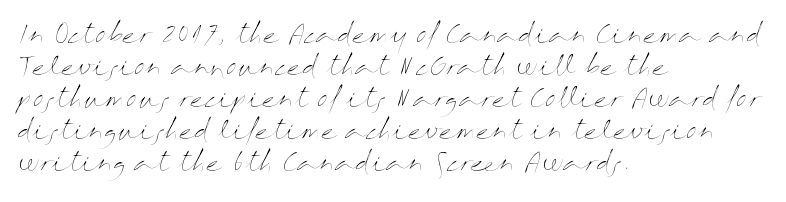
The image shows 24 px text type; set left-aligned, normal line spacing (1.33x), normal letter spacing, not underlined.
